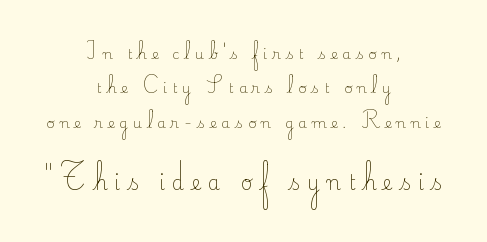
The image shows 20 px text type, upright; set centered, loose line spacing (2.46x), unusually wide letter spacing (+0.36 em), not underlined; the second (bottom) block is 1.43x larger.
